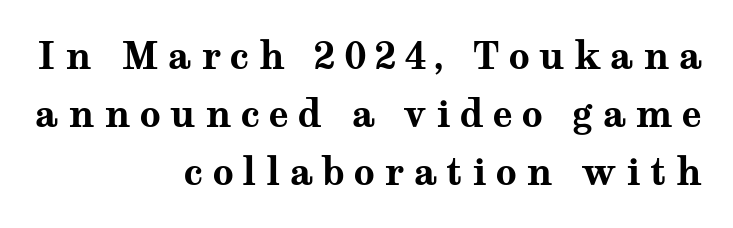
{"serif": "yes", "italic": "no", "bold": "yes", "weight": "bold", "width": "wide", "stroke_contrast": "medium", "x_height": "medium", "monospaced": "no", "underline": "no", "align": "right", "line_spacing": "normal", "line_spacing_ratio": 1.57, "letter_spacing": "wide", "letter_spacing_em": 0.25, "glyph_px": 37}
